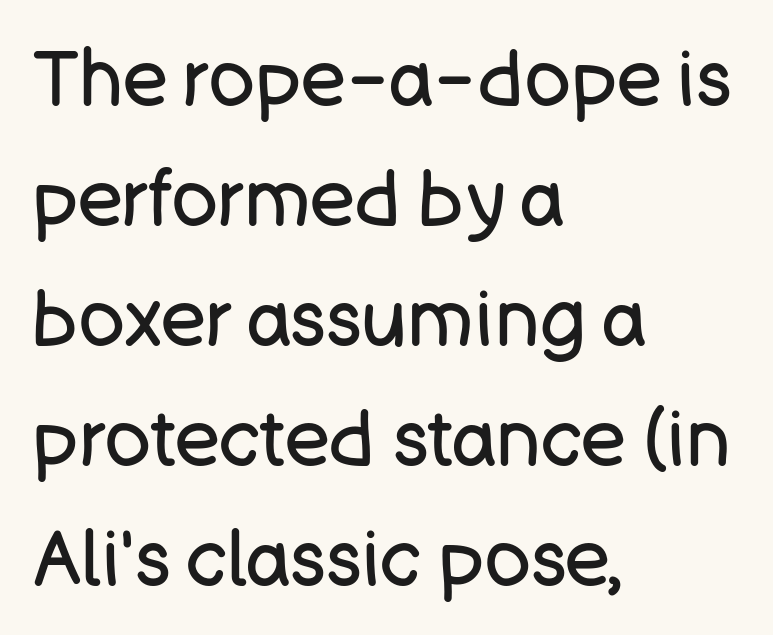
Type without underlining. Think of a printed novel: that variable character pitch is what you see here. The letters stand straight up with perfectly vertical stems. Is this a sans? Yes — the strokes have no serifs. Is there much room between lines? A standard amount, neither cramped nor airy.
